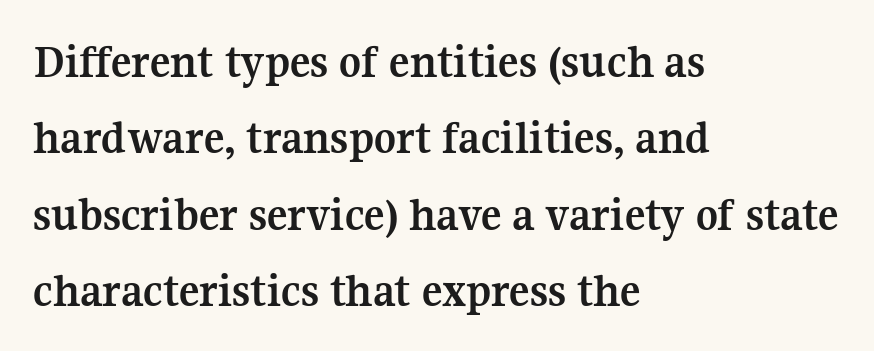
When letters stand straight like this, we call the style roman or upright. The designer left line spacing at the default. The type is set solid horizontally, with unmodified tracking. A bare baseline throughout the passage. Note the varied advance widths — an 'i' is clearly narrower than an 'm'. The rendering uses a bold face; every stroke is thick and dark.
